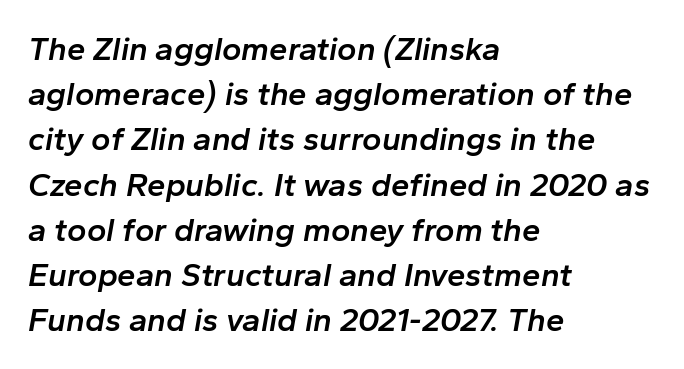
The image shows 33 px semibold type, italic (leaning right); set left-aligned, normal line spacing (1.37x), normal letter spacing, not underlined; low stroke contrast and a medium x-height.
